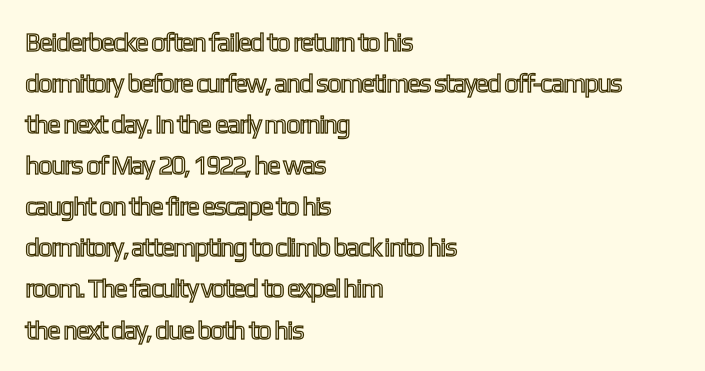
The image shows 26 px text type, upright; set left-aligned, normal line spacing (1.58x), normal letter spacing, not underlined.
